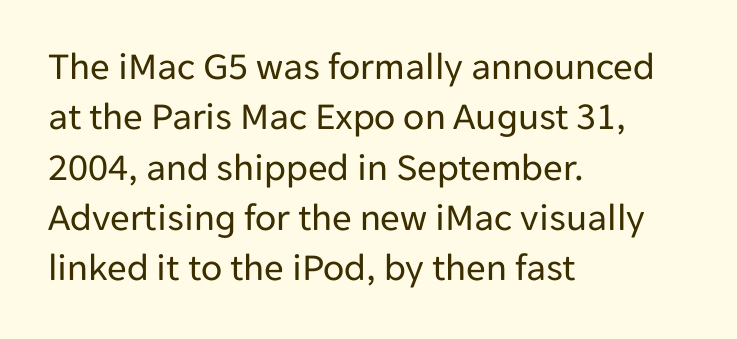
The image shows 39 px regular-weight sans-serif type, upright; set left-aligned, normal line spacing (1.29x), normal letter spacing, not underlined; low stroke contrast and a medium x-height.
